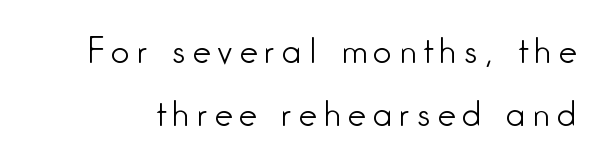
The image shows 33 px light, condensed sans-serif type, upright; set loose line spacing (1.9x), unusually wide letter spacing (+0.22 em), not underlined; low stroke contrast and a medium x-height.
